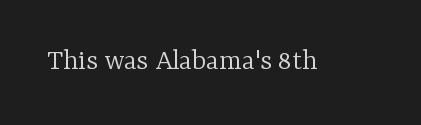
Q: Is the text bold? A: No.
Q: Is the text italic (slanted)? A: No, it is upright.
Q: Is the typeface a serif or a sans-serif typeface? A: Serif.
Q: Is the text underlined? A: No.
Q: Is the spacing between letters normal or unusually wide? A: Normal.
Q: Width (condensed, normal, or wide)? A: Normal.
Q: Stroke contrast? A: Low.
Q: x-height? A: Medium.
Q: Monospaced? A: No.
